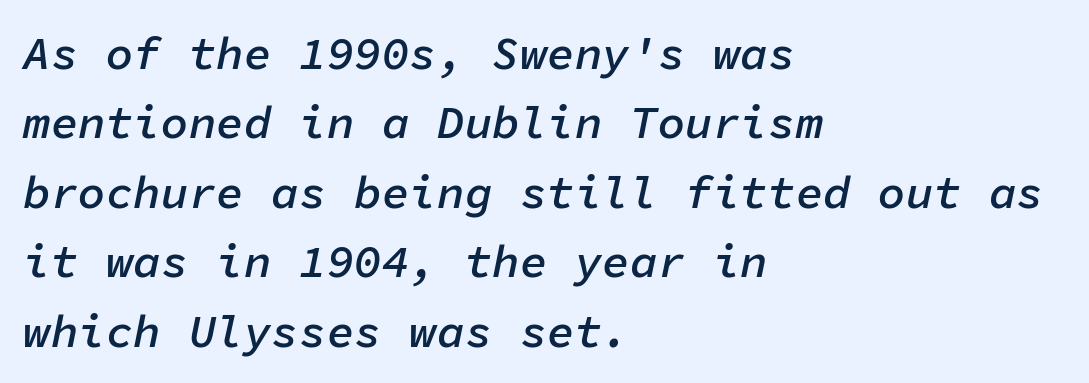
{"italic": "yes", "lean": "right", "slant_degrees": 11, "bold": "semi", "weight": "semibold", "width": "normal", "stroke_contrast": "low", "x_height": "medium", "monospaced": "yes", "underline": "no", "align": "left", "line_spacing": "normal", "line_spacing_ratio": 1.51, "letter_spacing": "normal", "letter_spacing_em": 0.0, "glyph_px": 46}
